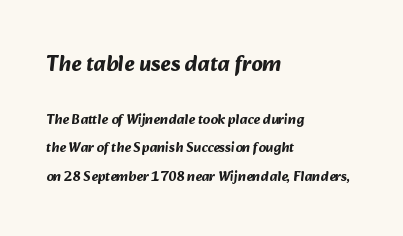
The image shows 22 px bold type; set left-aligned, loose line spacing (2.02x), normal letter spacing, not underlined; the first (top) block is 1.57x larger.
